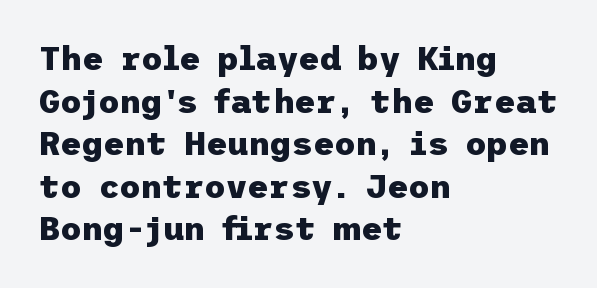
Q: Is the text bold? A: Yes.
Q: Is the text italic (slanted)? A: No, it is upright.
Q: Is the typeface a serif or a sans-serif typeface? A: Sans-serif.
Q: Is the text underlined? A: No.
Q: How is the paragraph aligned? A: Left-aligned.
Q: Is the spacing between letters normal or unusually wide? A: Normal.
Q: Is the spacing between lines tight, normal or loose? A: Normal.
Q: Width (condensed, normal, or wide)? A: Normal.
Q: Stroke contrast? A: Low.
Q: x-height? A: Medium.
